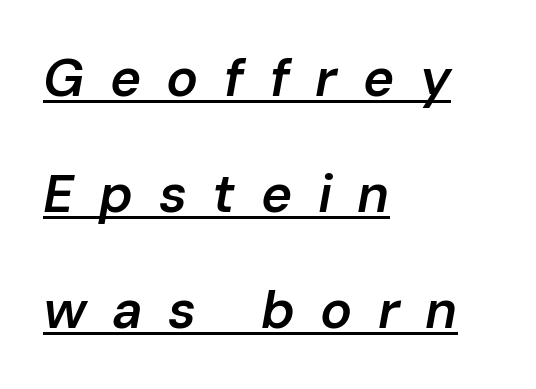
Q: Is the text bold? A: Semi-bold.
Q: Is the text italic (slanted)? A: Yes, it leans right by about 10 degrees.
Q: Is the text underlined? A: Yes.
Q: How is the paragraph aligned? A: Left-aligned.
Q: Is the spacing between letters normal or unusually wide? A: Unusually wide.
Q: Is the spacing between lines tight, normal or loose? A: Loose.
Q: Width (condensed, normal, or wide)? A: Normal.
Q: Stroke contrast? A: Low.
Q: x-height? A: Medium.
Q: Monospaced? A: No.
